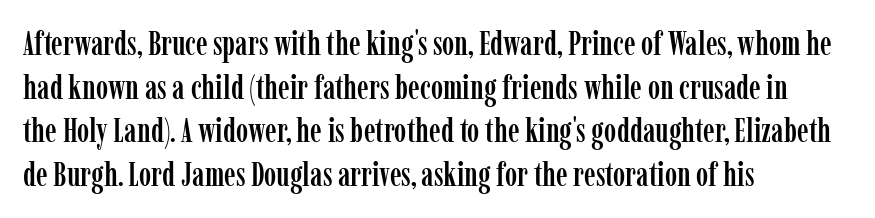
Q: Is the text italic (slanted)? A: No, it is upright.
Q: Is the typeface a serif or a sans-serif typeface? A: Serif.
Q: Is the text underlined? A: No.
Q: How is the paragraph aligned? A: Left-aligned.
Q: Is the spacing between letters normal or unusually wide? A: Normal.
Q: Is the spacing between lines tight, normal or loose? A: Normal.
Q: Width (condensed, normal, or wide)? A: Condensed.
Q: Stroke contrast? A: Low.
Q: x-height? A: Medium.
Q: Monospaced? A: No.
